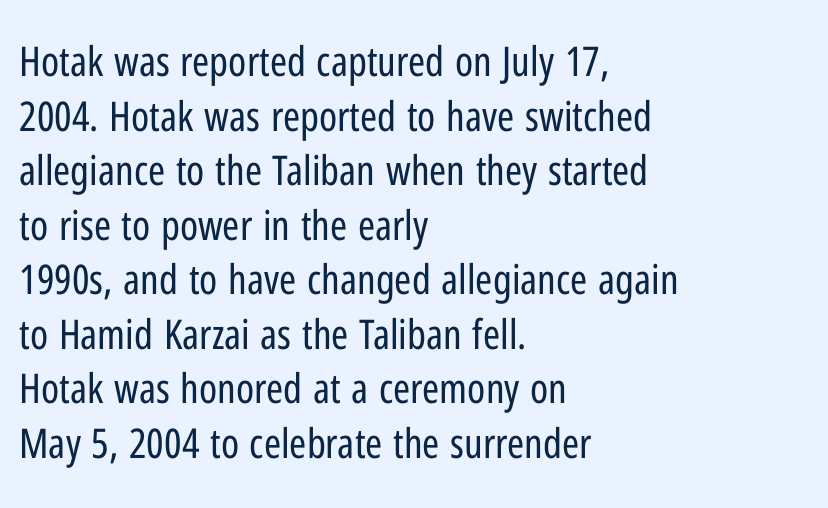
{"serif": "no", "italic": "no", "bold": "no", "weight": "regular", "width": "condensed", "stroke_contrast": "low", "x_height": "medium", "monospaced": "no", "underline": "no", "align": "left", "line_spacing": "normal", "line_spacing_ratio": 1.33, "letter_spacing": "normal", "letter_spacing_em": 0.0, "glyph_px": 41}
